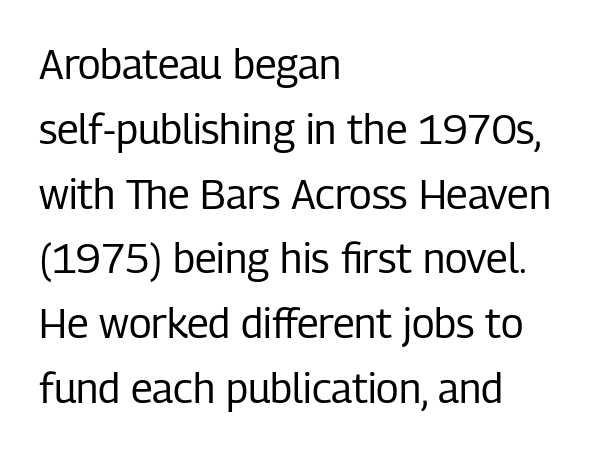
Q: Is the text bold? A: No.
Q: Is the text italic (slanted)? A: No, it is upright.
Q: Is the typeface a serif or a sans-serif typeface? A: Sans-serif.
Q: Is the text underlined? A: No.
Q: How is the paragraph aligned? A: Left-aligned.
Q: Is the spacing between letters normal or unusually wide? A: Normal.
Q: Is the spacing between lines tight, normal or loose? A: Normal.
Q: Width (condensed, normal, or wide)? A: Condensed.
Q: Stroke contrast? A: Low.
Q: x-height? A: Medium.
Q: Monospaced? A: No.
